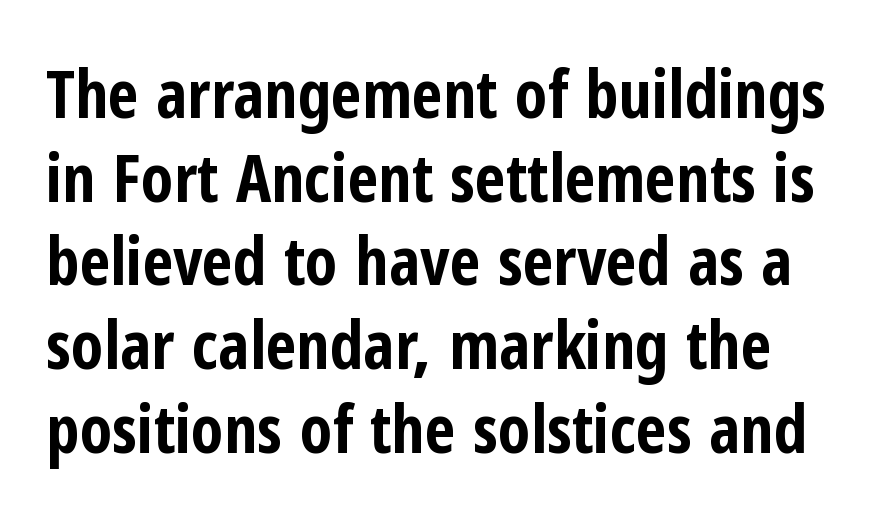
Q: Is the text bold? A: Yes.
Q: Is the text italic (slanted)? A: No, it is upright.
Q: Is the typeface a serif or a sans-serif typeface? A: Sans-serif.
Q: Is the text underlined? A: No.
Q: Is the spacing between letters normal or unusually wide? A: Normal.
Q: Is the spacing between lines tight, normal or loose? A: Normal.
Q: Width (condensed, normal, or wide)? A: Condensed.
Q: Stroke contrast? A: Low.
Q: x-height? A: Medium.
Q: Monospaced? A: No.
